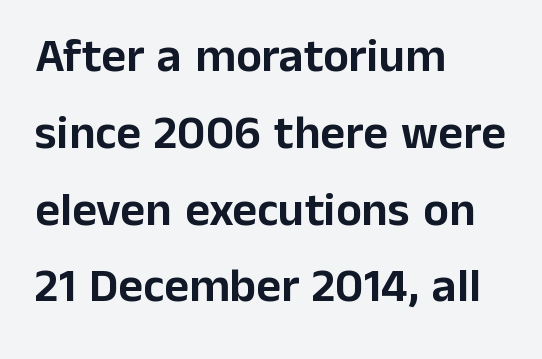
The image shows 48 px sans-serif type, upright; set left-aligned, normal line spacing (1.6x), normal letter spacing, not underlined; low stroke contrast and a medium x-height.
